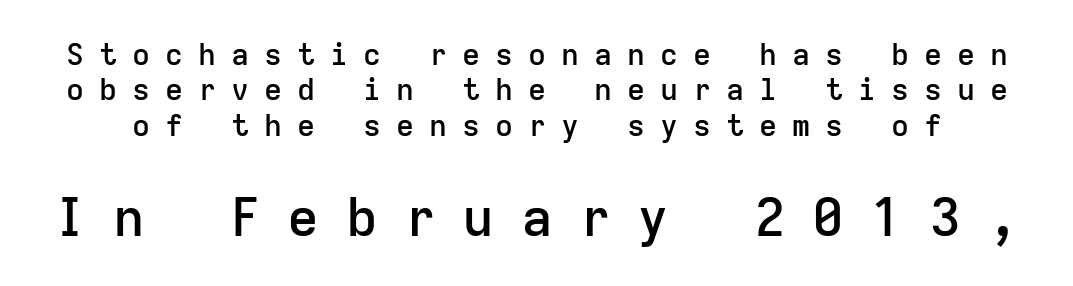
Q: Is the text bold? A: Semi-bold.
Q: Is the text italic (slanted)? A: No, it is upright.
Q: Is the typeface a serif or a sans-serif typeface? A: Sans-serif.
Q: Is the text underlined? A: No.
Q: Is the spacing between letters normal or unusually wide? A: Unusually wide.
Q: Which block of text is set in a larger size, the first (top) or the second (bottom)? A: The second (bottom) one.
Q: Width (condensed, normal, or wide)? A: Normal.
Q: Stroke contrast? A: Low.
Q: x-height? A: Medium.
Q: Monospaced? A: Yes.
